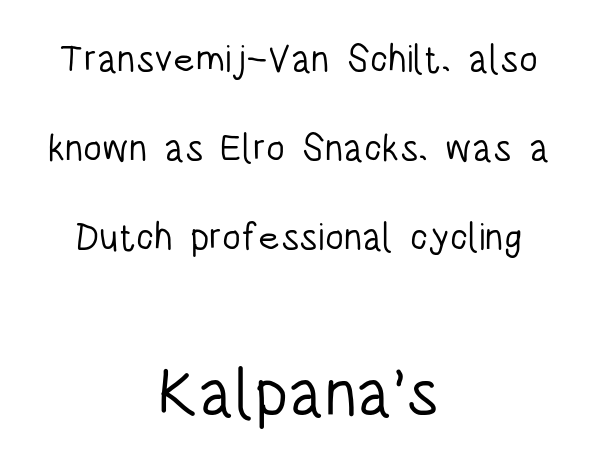
Q: Is the text bold? A: No.
Q: Is the text italic (slanted)? A: No, it is upright.
Q: Is the typeface a serif or a sans-serif typeface? A: Sans-serif.
Q: Is the text underlined? A: No.
Q: How is the paragraph aligned? A: Centered.
Q: Is the spacing between letters normal or unusually wide? A: Normal.
Q: Is the spacing between lines tight, normal or loose? A: Loose.
Q: Which block of text is set in a larger size, the first (top) or the second (bottom)? A: The second (bottom) one.
Q: Width (condensed, normal, or wide)? A: Condensed.
Q: Stroke contrast? A: Low.
Q: x-height? A: Large.
Q: Monospaced? A: No.
